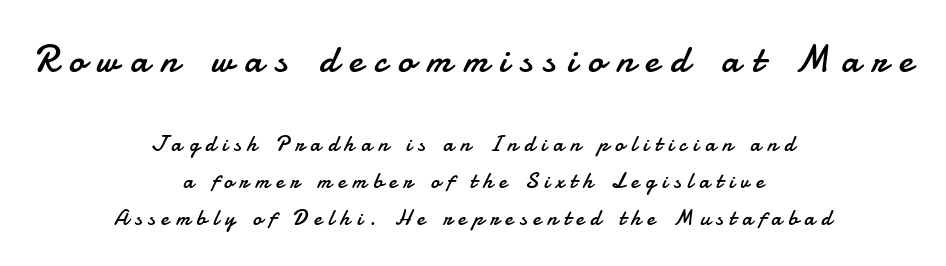
Q: Is the text bold? A: No.
Q: Is the text italic (slanted)? A: Yes.
Q: Is the typeface a serif or a sans-serif typeface? A: Sans-serif.
Q: Is the text underlined? A: No.
Q: How is the paragraph aligned? A: Centered.
Q: Is the spacing between letters normal or unusually wide? A: Unusually wide.
Q: Is the spacing between lines tight, normal or loose? A: Normal.
Q: Which block of text is set in a larger size, the first (top) or the second (bottom)? A: The first (top) one.
Q: Width (condensed, normal, or wide)? A: Normal.
Q: Stroke contrast? A: Low.
Q: x-height? A: Small.
Q: Monospaced? A: No.
